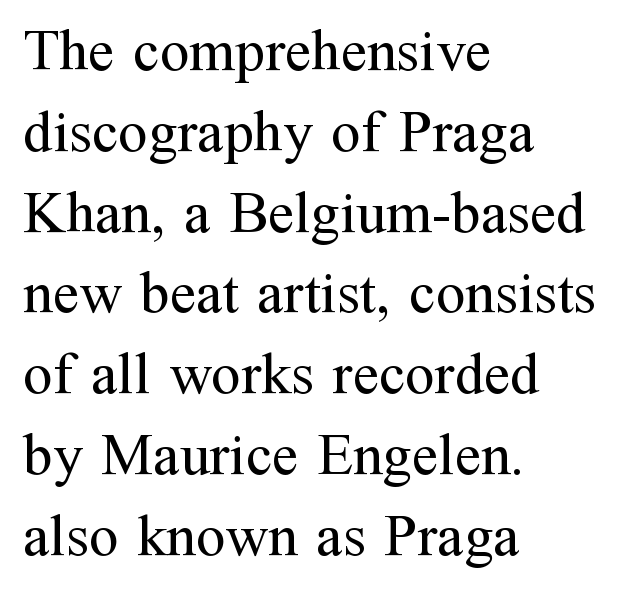
{"serif": "yes", "italic": "no", "bold": "no", "weight": "regular", "width": "normal", "stroke_contrast": "medium", "x_height": "medium", "monospaced": "no", "underline": "no", "align": "left", "line_spacing": "normal", "line_spacing_ratio": 1.37, "letter_spacing": "normal", "letter_spacing_em": 0.0, "glyph_px": 59}
